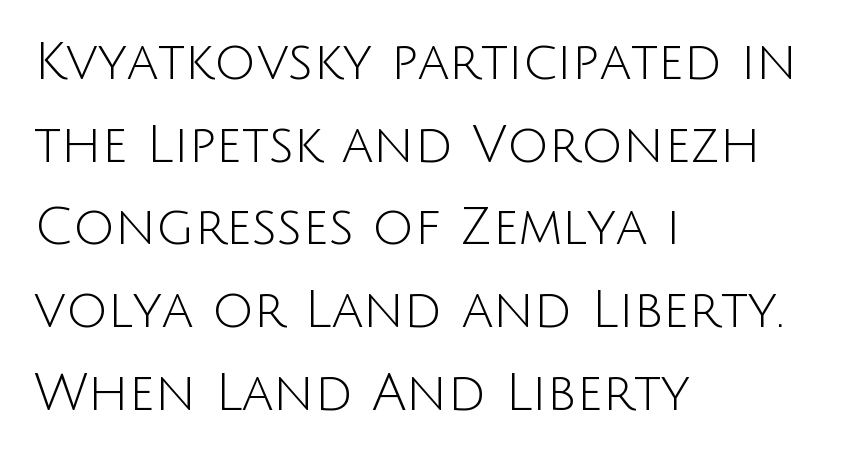
You can tell from the bare stems that sans-serif type was used. Does the lettering tilt? It doesn't — this is upright. Vertical stems look standard width or narrower in stroke. Each letter keeps its own natural width here, so spacing adapts to shape. Honestly, the letter spacing is just normal — you wouldn't notice it. Letters rest on an invisible, unmarked baseline.
